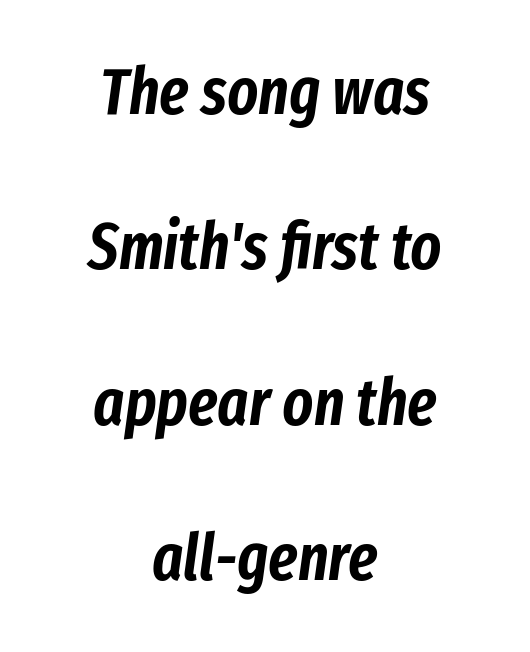
The image shows 65 px condensed type, italic (leaning right); set centered, loose line spacing (2.39x), normal letter spacing, not underlined; low stroke contrast and a medium x-height.
